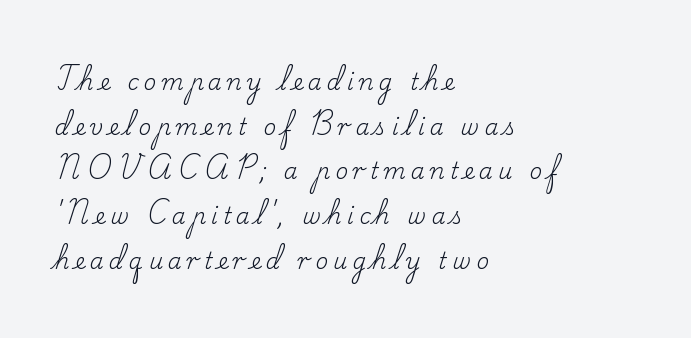
Q: Is the text bold? A: No.
Q: Is the text italic (slanted)? A: Yes.
Q: Is the text underlined? A: No.
Q: How is the paragraph aligned? A: Left-aligned.
Q: Is the spacing between letters normal or unusually wide? A: Unusually wide.
Q: Is the spacing between lines tight, normal or loose? A: Loose.
